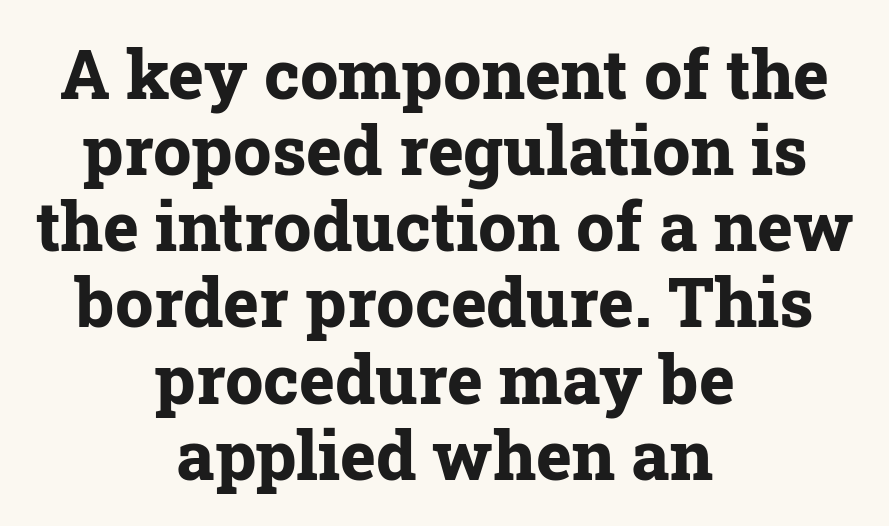
You could barely slide anything between these rows. Tall strokes in this sample are plumb rather than angled. Here the glyphs are tracked normally, forming tight word shapes. On the weight axis this lands at bold, roughly 700. These lines are rendered in a variable-pitch font. Rule under the text: the space is simply empty.
